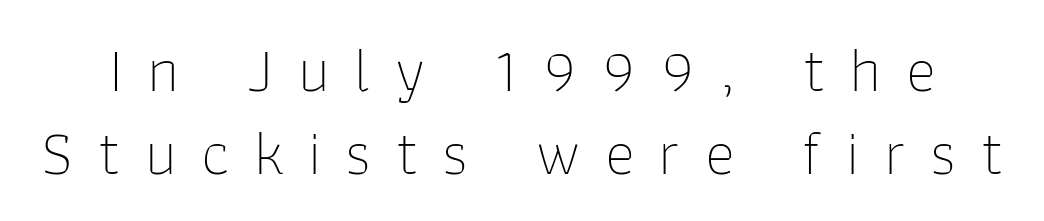
{"serif": "no", "italic": "no", "bold": "no", "weight": "thin", "width": "normal", "stroke_contrast": "low", "x_height": "medium", "monospaced": "no", "underline": "no", "line_spacing": "normal", "line_spacing_ratio": 1.3, "letter_spacing": "wide", "letter_spacing_em": 0.38, "glyph_px": 64}
